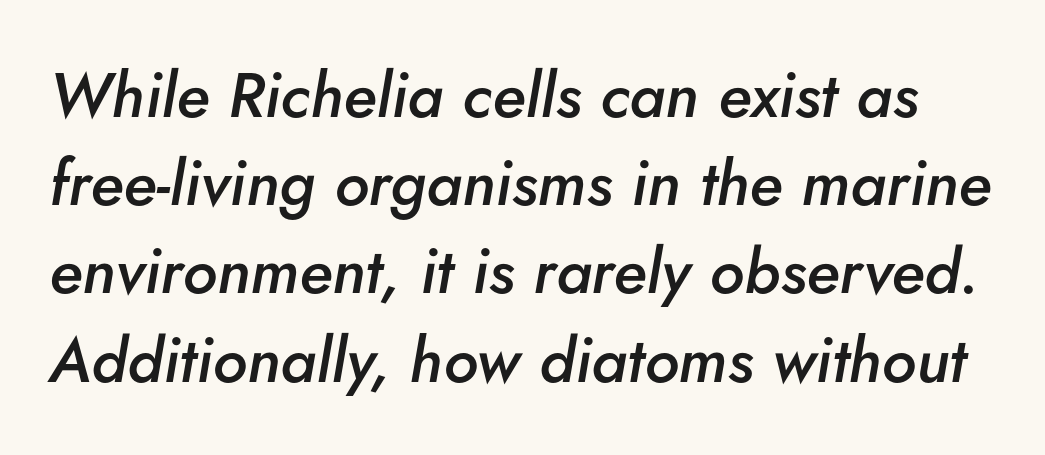
The image shows 63 px semibold type, italic (leaning right); set normal line spacing (1.4x), normal letter spacing, not underlined; low stroke contrast and a small x-height.
